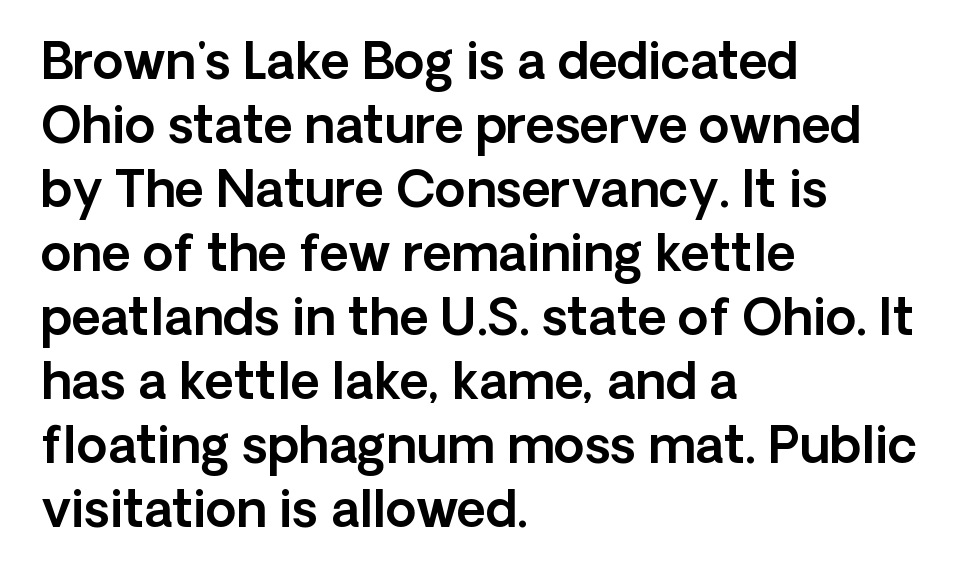
{"serif": "no", "italic": "no", "width": "normal", "x_height": "medium", "monospaced": "no", "underline": "no", "align": "left", "line_spacing": "normal", "line_spacing_ratio": 1.28, "letter_spacing": "normal", "letter_spacing_em": 0.0, "glyph_px": 50}
